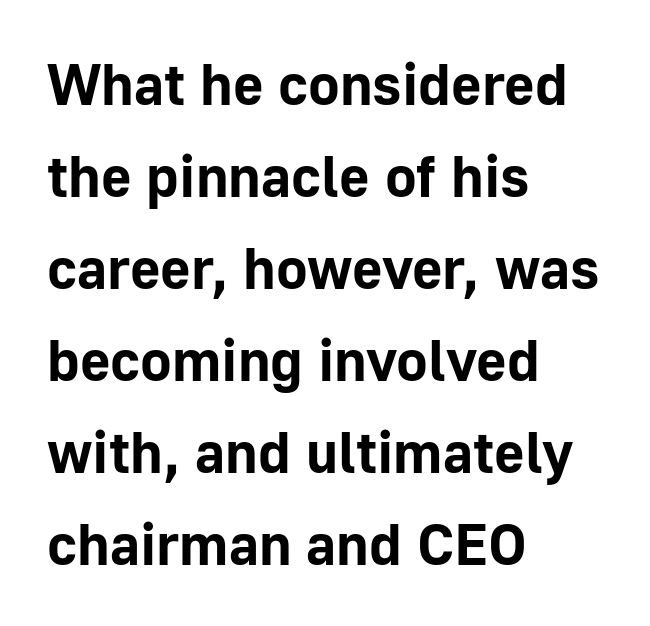
{"serif": "no", "italic": "no", "bold": "yes", "weight": "bold", "width": "normal", "stroke_contrast": "low", "x_height": "medium", "monospaced": "no", "underline": "no", "align": "left", "line_spacing": "normal", "line_spacing_ratio": 1.56, "letter_spacing": "normal", "letter_spacing_em": 0.0, "glyph_px": 59}
